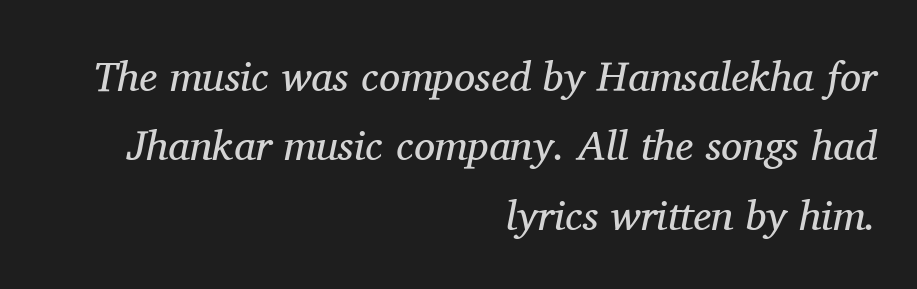
Examine the stroke ends and you'll spot serifs. The rendering anchors every line to the right-hand side. Decoration check: the copy has no underline. These lines are rendered in a variable-pitch font. The rendering keeps characters at their native spacing.
